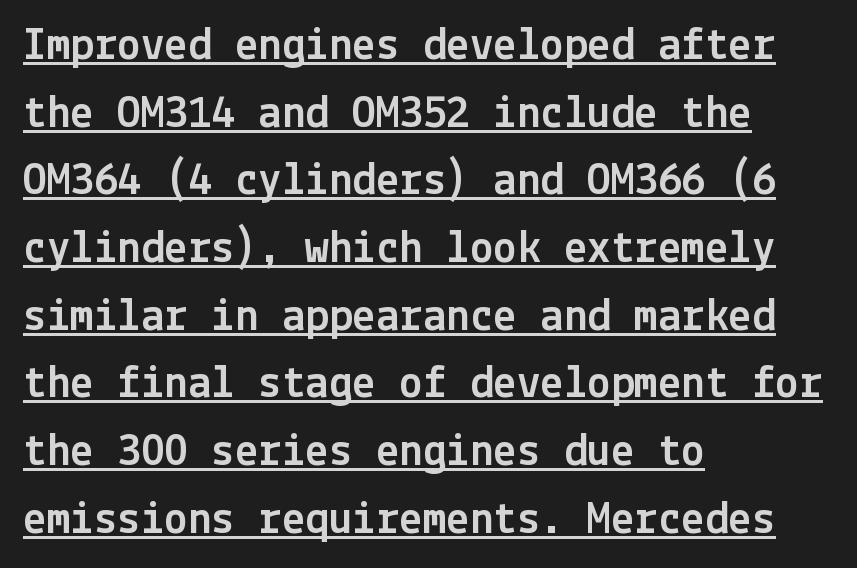
Successive baselines arrive at the customary interval. I'd call this a sans setting — the letters go barefoot. Inter-character spacing is left at the font's built-in metrics. Do the letters lean? They stand straight.
